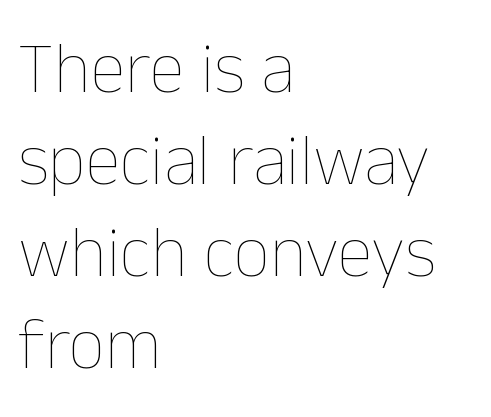
A quiet, ordinary-to-light weight characterises the typeface. Is the letter spacing exaggerated? No — it looks like the ordinary default. Designer's note — italics off, roman on. These lines are set flush left with a ragged right edge.
